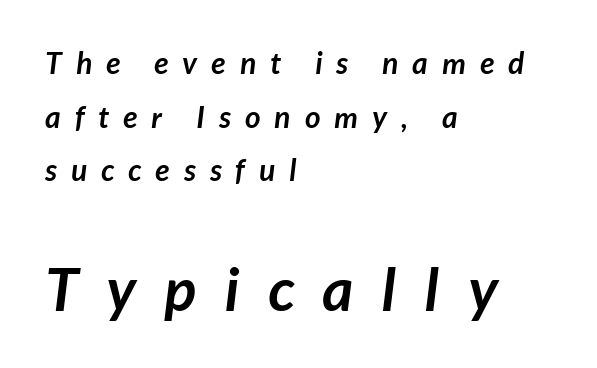
Q: Is the text bold? A: Yes.
Q: Is the typeface a serif or a sans-serif typeface? A: Sans-serif.
Q: Is the text underlined? A: No.
Q: How is the paragraph aligned? A: Left-aligned.
Q: Is the spacing between letters normal or unusually wide? A: Unusually wide.
Q: Which block of text is set in a larger size, the first (top) or the second (bottom)? A: The second (bottom) one.
Q: Width (condensed, normal, or wide)? A: Normal.
Q: Stroke contrast? A: Low.
Q: x-height? A: Medium.
Q: Monospaced? A: No.
